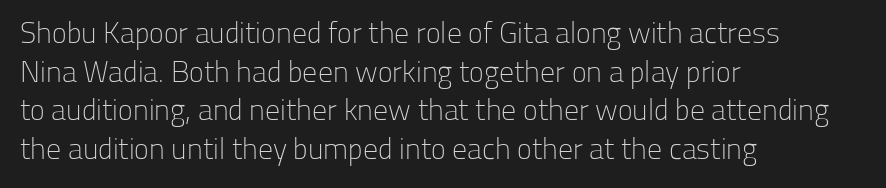
The image shows 30 px light sans-serif type, upright; set left-aligned, normal line spacing (1.29x), normal letter spacing, not underlined; low stroke contrast and a medium x-height.
